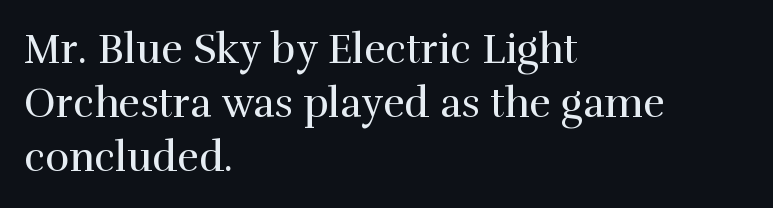
Q: Is the text bold? A: No.
Q: Is the text italic (slanted)? A: No, it is upright.
Q: Is the typeface a serif or a sans-serif typeface? A: Serif.
Q: Is the text underlined? A: No.
Q: How is the paragraph aligned? A: Left-aligned.
Q: Is the spacing between letters normal or unusually wide? A: Normal.
Q: Is the spacing between lines tight, normal or loose? A: Normal.
Q: Width (condensed, normal, or wide)? A: Normal.
Q: Stroke contrast? A: High.
Q: x-height? A: Medium.
Q: Monospaced? A: No.
